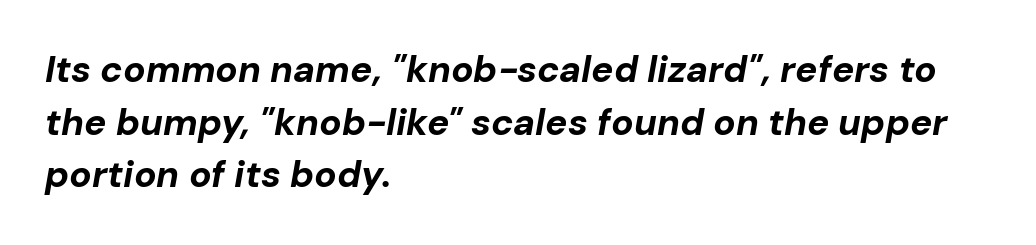
Does the weight exceed regular? Yes, all the way to bold. Regarding leading, the lines here are spaced in the standard way. The lines are quadded left. A typesetter would call this zero additional tracking. Descender tails drop into unmarked territory.
